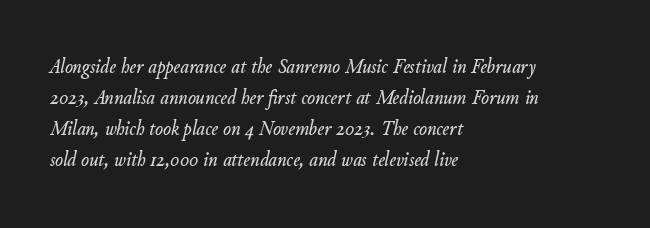
Q: Is the text italic (slanted)? A: Yes, it leans right by about 11 degrees.
Q: Is the text underlined? A: No.
Q: How is the paragraph aligned? A: Left-aligned.
Q: Is the spacing between letters normal or unusually wide? A: Normal.
Q: Is the spacing between lines tight, normal or loose? A: Normal.
